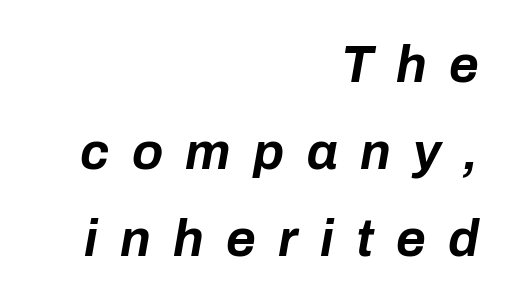
The passage shown is emphatically bold. Layout note: lines flush right. You could only call the tracking loose — the letters float apart. Yep, that's italic — everything's leaning. The passage shown is typed in a proportional face where columns would drift. Honestly, there is no underline to notice here at all.
